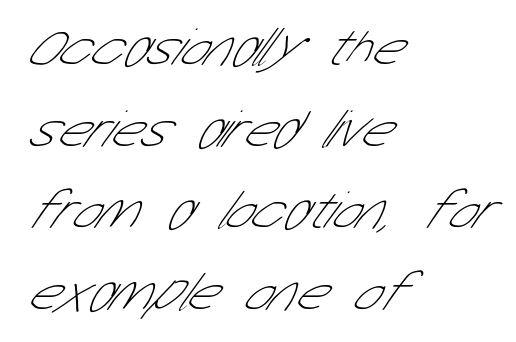
A typesetter would label this face a sans. Note the varied advance widths — an 'i' is clearly narrower than an 'm'. What stands out about the letter spacing? Nothing — it is the standard amount. The characters are drawn with everyday or finer stroke widths. Compared with a centered layout, this one pins lines to the left instead.
